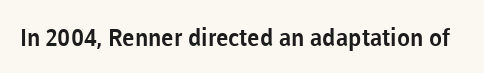
The image shows 24 px text type, upright; set normal letter spacing, not underlined.
